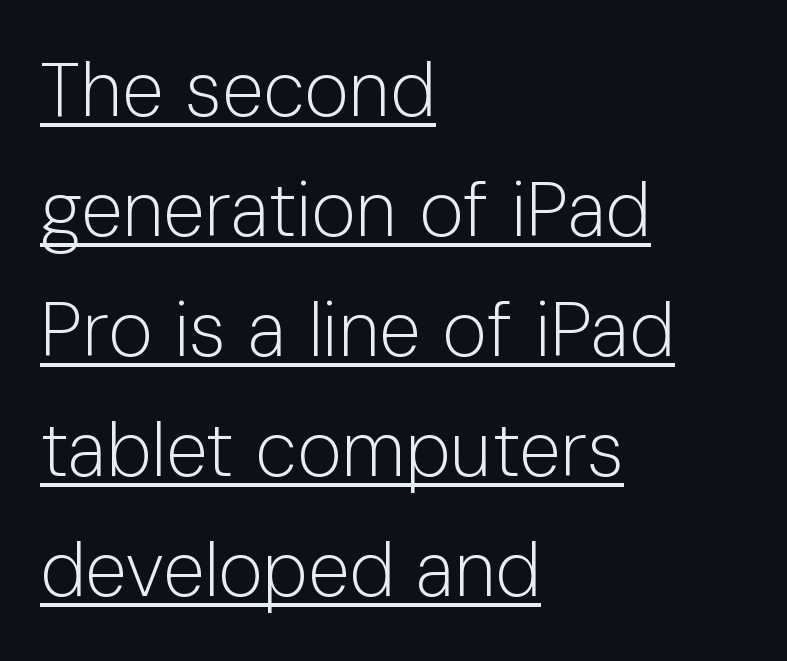
In terms of posture, this sample is upright. You could not count columns in this text — the font is proportionally spaced. Decoration check: the copy is underlined. A typesetter would call this zero additional tracking.
